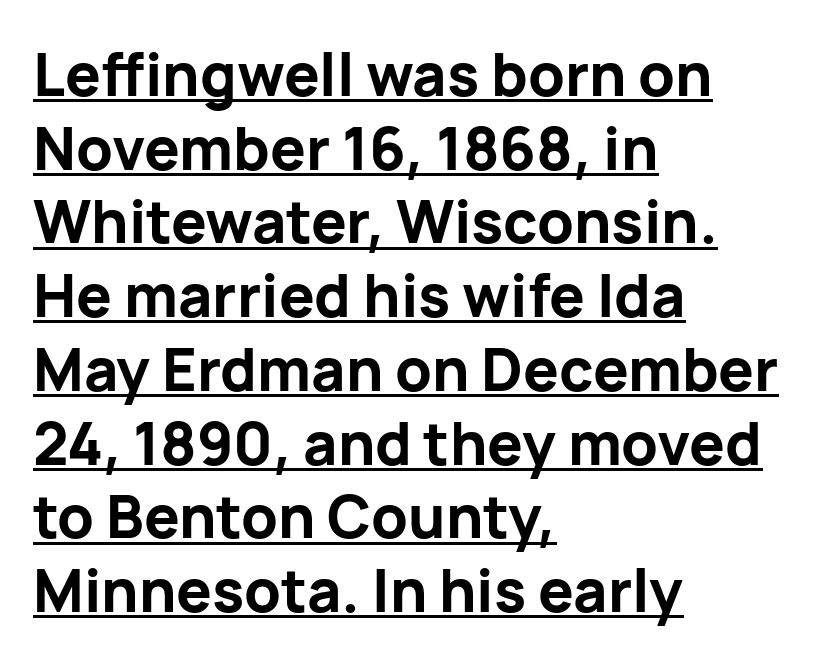
Q: Is the text bold? A: Yes.
Q: Is the text italic (slanted)? A: No, it is upright.
Q: Is the typeface a serif or a sans-serif typeface? A: Sans-serif.
Q: Is the text underlined? A: Yes.
Q: How is the paragraph aligned? A: Left-aligned.
Q: Is the spacing between letters normal or unusually wide? A: Normal.
Q: Is the spacing between lines tight, normal or loose? A: Normal.
Q: Width (condensed, normal, or wide)? A: Normal.
Q: Stroke contrast? A: Low.
Q: x-height? A: Medium.
Q: Monospaced? A: No.
